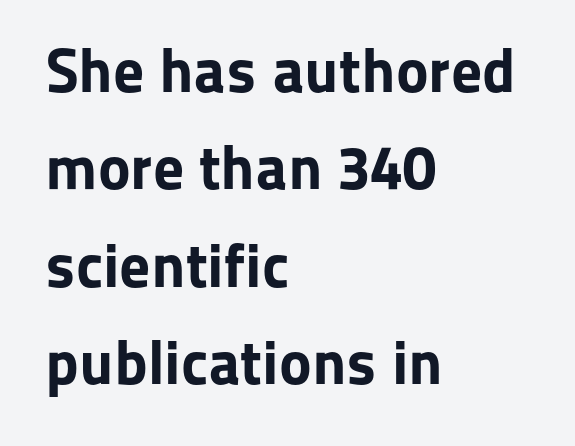
Caption: bold face, heavy strokes. When letters stand straight like this, we call the style roman or upright. Type without underlining. Nothing unusual about the tracking: characters are spaced as the font intends.
